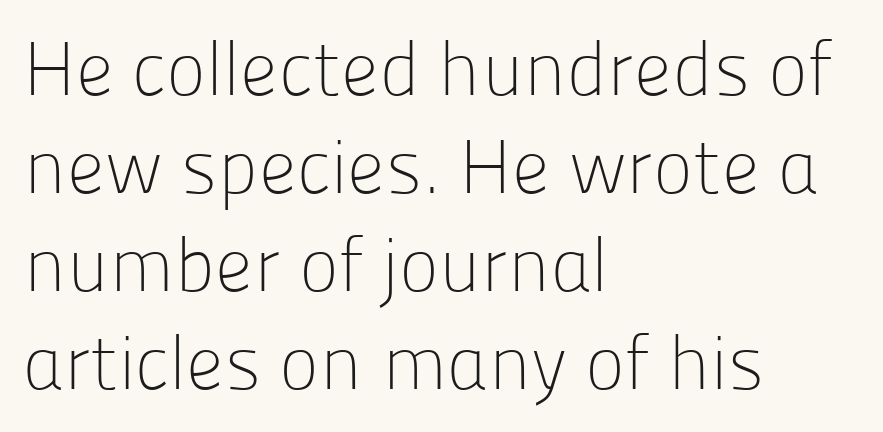
The horizontal fit of the characters is conventional and even. To sum up the face: it is a sans, with no serifs. Unbolded letterforms with no extra heft. Notice how the stems are strictly vertical — no italics here. A clean baseline with only descenders dipping below it.
